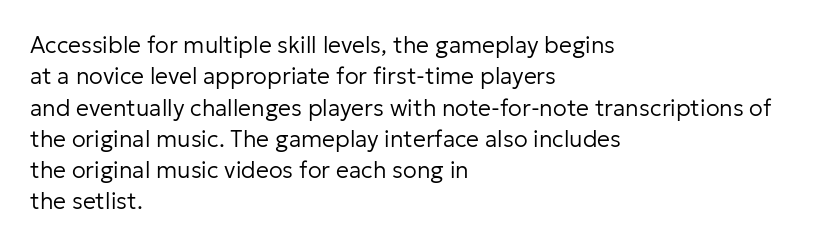
{"italic": "no", "bold": "no", "underline": "no", "align": "left", "line_spacing": "normal", "line_spacing_ratio": 1.36, "letter_spacing": "normal", "letter_spacing_em": 0.0, "glyph_px": 23}
